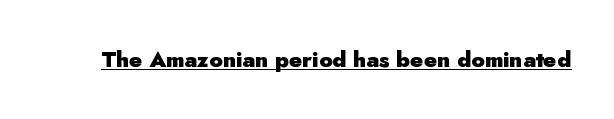
Q: Is the text bold? A: Yes.
Q: Is the text italic (slanted)? A: No, it is upright.
Q: Is the text underlined? A: Yes.
Q: Is the spacing between letters normal or unusually wide? A: Normal.
